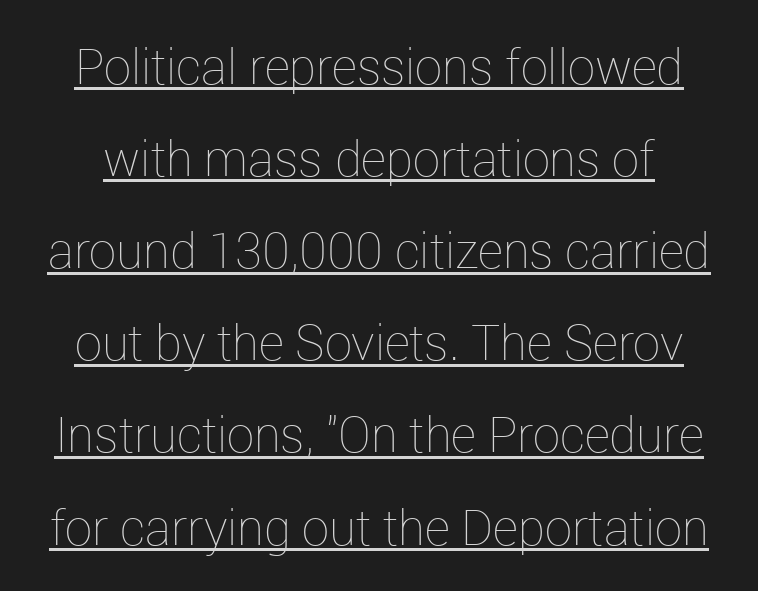
The image shows 49 px thin type, upright; set line spacing 1.88x, normal letter spacing, underlined; low stroke contrast and a medium x-height.
